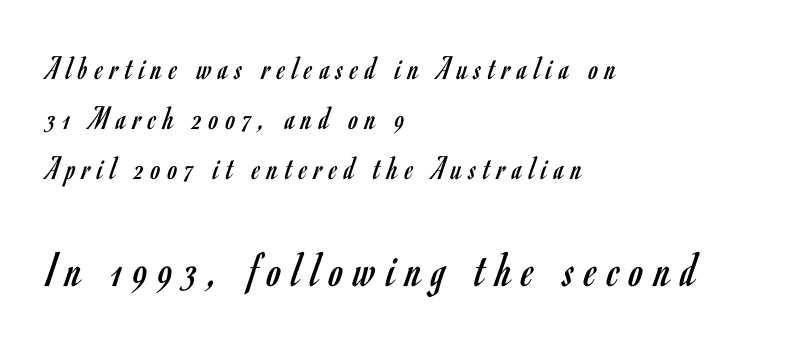
Q: Is the text bold? A: No.
Q: Is the text italic (slanted)? A: Yes.
Q: Is the typeface a serif or a sans-serif typeface? A: Sans-serif.
Q: Is the text underlined? A: No.
Q: How is the paragraph aligned? A: Left-aligned.
Q: Is the spacing between letters normal or unusually wide? A: Unusually wide.
Q: Is the spacing between lines tight, normal or loose? A: Normal.
Q: Which block of text is set in a larger size, the first (top) or the second (bottom)? A: The second (bottom) one.
Q: Width (condensed, normal, or wide)? A: Condensed.
Q: Stroke contrast? A: Low.
Q: x-height? A: Small.
Q: Monospaced? A: No.
